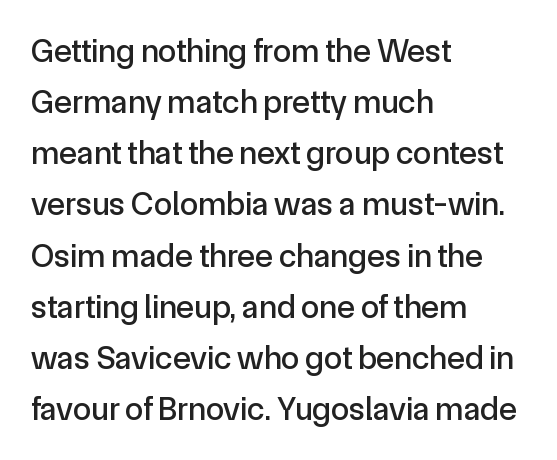
{"serif": "no", "italic": "no", "width": "normal", "x_height": "medium", "monospaced": "no", "underline": "no", "align": "left", "line_spacing": "normal", "line_spacing_ratio": 1.55, "letter_spacing": "normal", "letter_spacing_em": 0.0, "glyph_px": 33}
